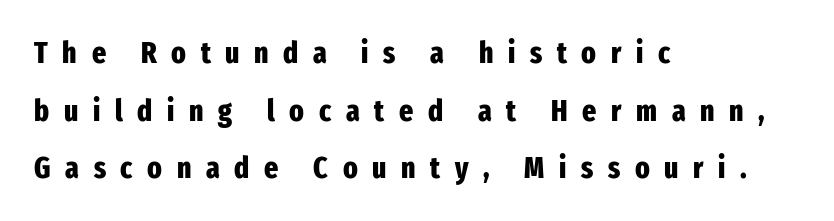
The image shows 30 px heavy, condensed sans-serif type, upright; set left-aligned, loose line spacing (1.92x), unusually wide letter spacing (+0.49 em), not underlined; low stroke contrast and a medium x-height.
